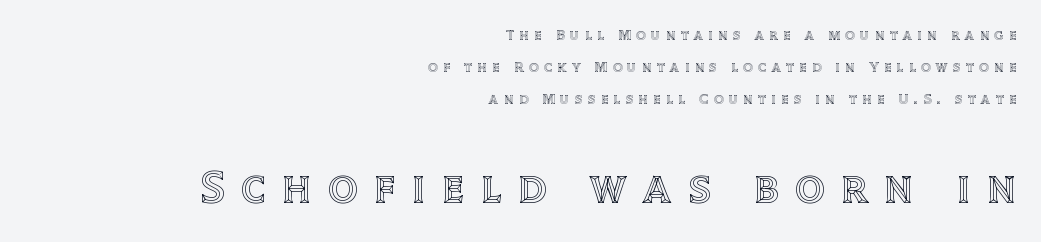
{"italic": "no", "width": "normal", "x_height": "large", "monospaced": "no", "underline": "no", "align": "right", "line_spacing": "loose", "line_spacing_ratio": 2.12, "letter_spacing": "wide", "letter_spacing_em": 0.36, "larger_block": "second", "size_ratio": 3.07, "glyph_px": 46}
